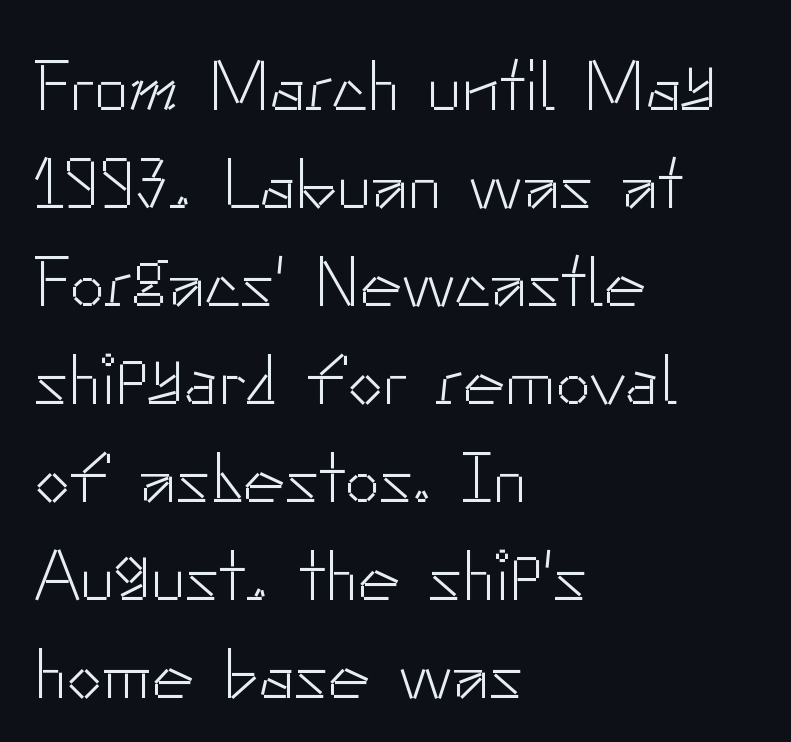
You can tell from the bare stems that sans-serif type was used. Vertical spacing — default. This sample is left-justified, so line endings fall wherever the words run out. Honestly, there is no underline to notice here at all. Character widths vary here, with narrow letters taking less room than wide ones.
